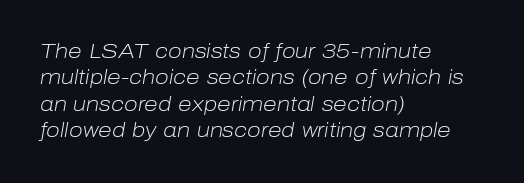
{"italic": "yes", "lean": "right", "slant_degrees": 10, "bold": "no", "underline": "no", "align": "left", "line_spacing": "normal", "line_spacing_ratio": 1.32, "letter_spacing": "normal", "letter_spacing_em": 0.0, "glyph_px": 20}
